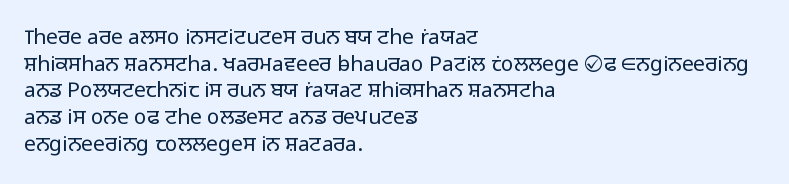
Summary of weight: not heavy and not bold. The vertical gap from one line to the next is medium. The type is set solid horizontally, with unmodified tracking. No italicization has been applied; the sample stays upright. The paragraph shown leans on its left margin. The gap between lines stays unmarked.
